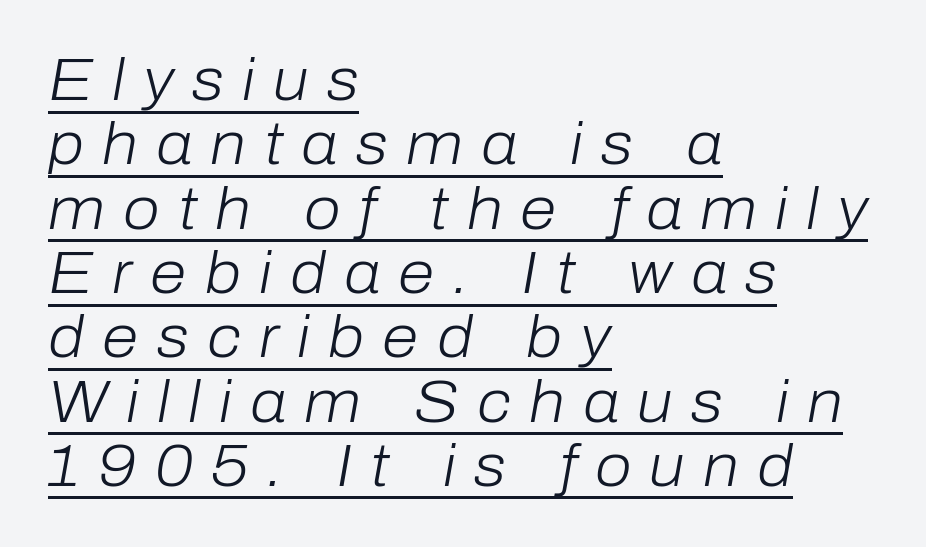
{"italic": "yes", "lean": "right", "slant_degrees": 10, "bold": "no", "weight": "light", "width": "normal", "stroke_contrast": "low", "x_height": "medium", "monospaced": "no", "underline": "yes", "align": "left", "line_spacing": "tight", "line_spacing_ratio": 1.09, "letter_spacing": "wide", "letter_spacing_em": 0.31, "glyph_px": 59}
